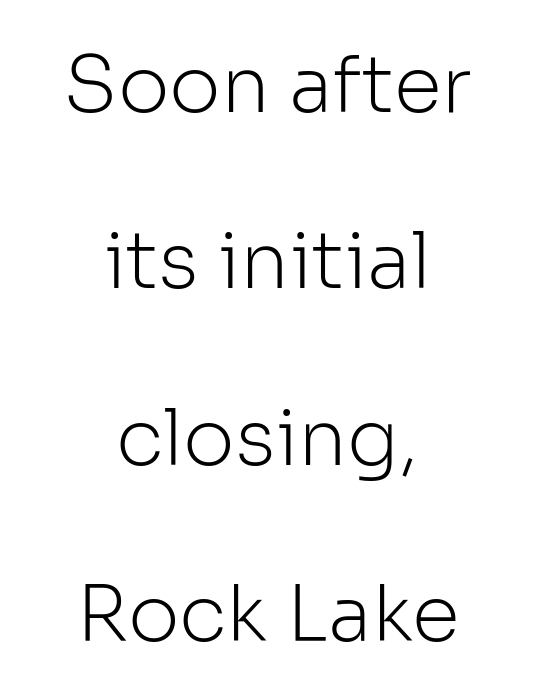
Q: Is the text bold? A: No.
Q: Is the text italic (slanted)? A: No, it is upright.
Q: Is the typeface a serif or a sans-serif typeface? A: Sans-serif.
Q: Is the text underlined? A: No.
Q: How is the paragraph aligned? A: Centered.
Q: Is the spacing between letters normal or unusually wide? A: Normal.
Q: Is the spacing between lines tight, normal or loose? A: Loose.
Q: Width (condensed, normal, or wide)? A: Normal.
Q: Stroke contrast? A: Low.
Q: x-height? A: Medium.
Q: Monospaced? A: No.
